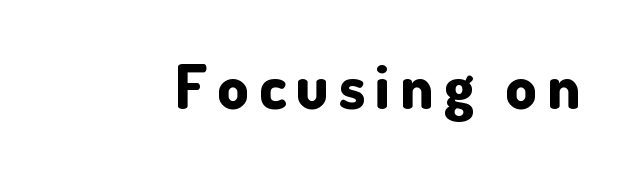
{"serif": "no", "italic": "no", "bold": "yes", "weight": "bold", "width": "normal", "stroke_contrast": "low", "x_height": "small", "monospaced": "no", "underline": "no", "glyph_px": 62}
